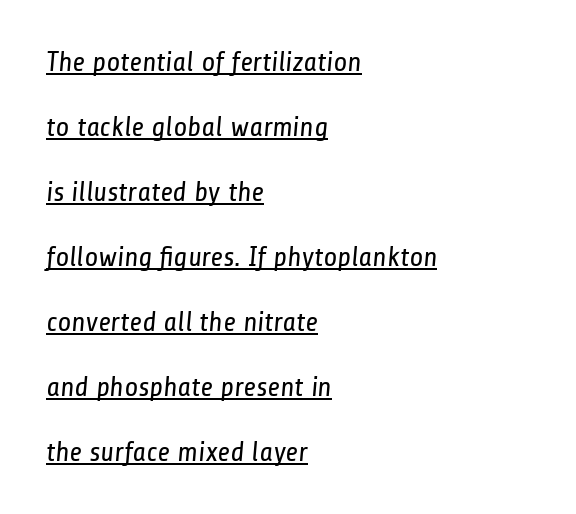
Q: Is the text bold? A: No.
Q: Is the typeface a serif or a sans-serif typeface? A: Sans-serif.
Q: Is the text underlined? A: Yes.
Q: How is the paragraph aligned? A: Left-aligned.
Q: Is the spacing between letters normal or unusually wide? A: Normal.
Q: Is the spacing between lines tight, normal or loose? A: Loose.
Q: Width (condensed, normal, or wide)? A: Condensed.
Q: Stroke contrast? A: Low.
Q: x-height? A: Medium.
Q: Monospaced? A: No.
